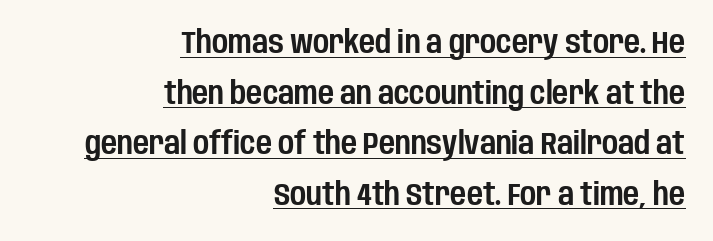
The rendering keeps characters at their native spacing. The letters carry no serifs — their stems end cleanly without finishing strokes. Evenly set lines give the paragraph a standard silhouette. The rendering anchors every line to the right-hand side. Posture: vertical.
